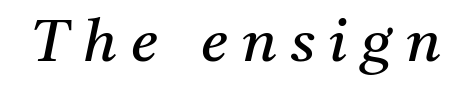
Q: Is the text bold? A: No.
Q: Is the text italic (slanted)? A: Yes, it leans right by about 11 degrees.
Q: Is the typeface a serif or a sans-serif typeface? A: Serif.
Q: Is the text underlined? A: No.
Q: Is the spacing between letters normal or unusually wide? A: Unusually wide.
Q: Width (condensed, normal, or wide)? A: Normal.
Q: Stroke contrast? A: Medium.
Q: x-height? A: Medium.
Q: Monospaced? A: No.
